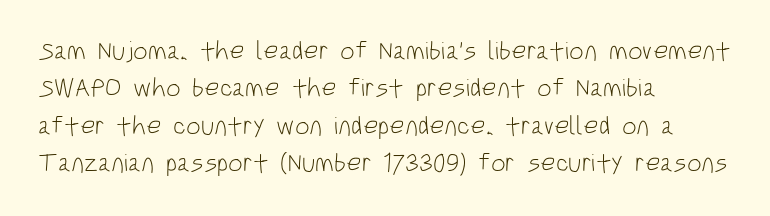
{"italic": "no", "bold": "no", "underline": "no", "align": "left", "line_spacing": "normal", "line_spacing_ratio": 1.44, "letter_spacing": "normal", "letter_spacing_em": 0.0, "glyph_px": 26}
